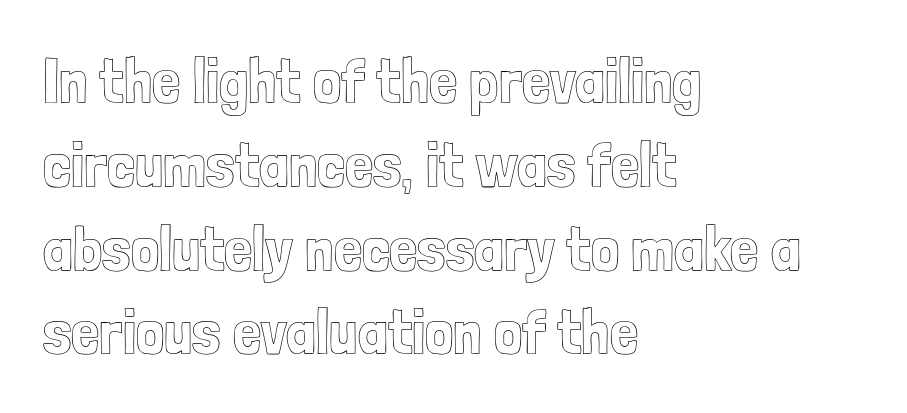
Q: Is the text italic (slanted)? A: No, it is upright.
Q: Is the text underlined? A: No.
Q: How is the paragraph aligned? A: Left-aligned.
Q: Is the spacing between letters normal or unusually wide? A: Normal.
Q: Is the spacing between lines tight, normal or loose? A: Normal.
Q: Width (condensed, normal, or wide)? A: Condensed.
Q: x-height? A: Medium.
Q: Monospaced? A: No.
